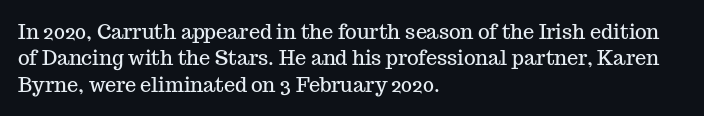
Default kerning and tracking; the words read as compact shapes. Evenly set lines give the paragraph a standard silhouette. In CSS terms this would be text-align: left. A bare baseline throughout the passage. Every character sits straight up, as roman type does.
